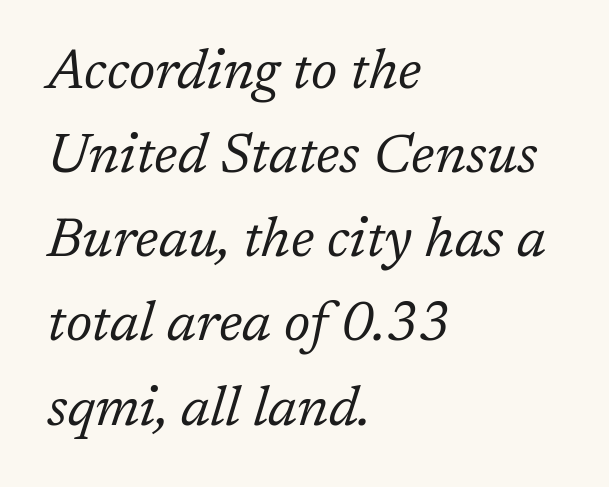
Q: Is the text bold? A: No.
Q: Is the text italic (slanted)? A: Yes, it leans right by about 17 degrees.
Q: Is the typeface a serif or a sans-serif typeface? A: Serif.
Q: Is the text underlined? A: No.
Q: How is the paragraph aligned? A: Left-aligned.
Q: Is the spacing between letters normal or unusually wide? A: Normal.
Q: Is the spacing between lines tight, normal or loose? A: Normal.
Q: Width (condensed, normal, or wide)? A: Normal.
Q: Stroke contrast? A: Low.
Q: x-height? A: Medium.
Q: Monospaced? A: No.
